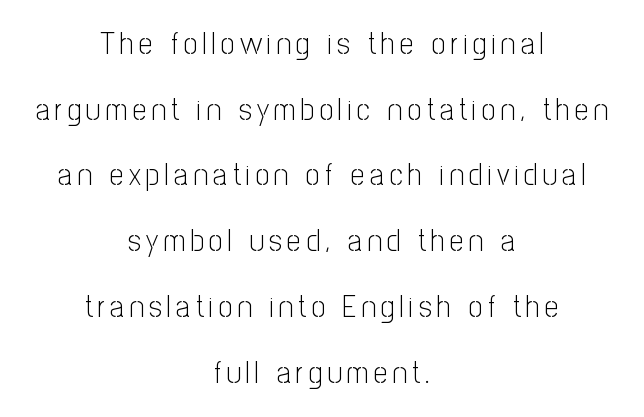
Caption: multi-line text, centered on the measure. When letters stand straight like this, we call the style roman or upright. A light-to-regular cut is what we see here. Unmarked baselines from the first word to the last. Do the characters align in a grid? No, the font is proportional. The glyphs in this specimen are sans serif.
